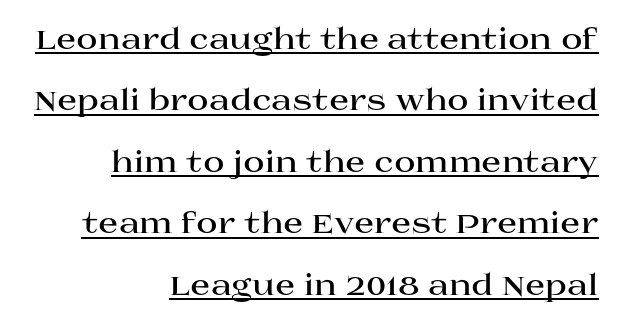
Q: Is the text bold? A: Yes.
Q: Is the text italic (slanted)? A: No, it is upright.
Q: Is the typeface a serif or a sans-serif typeface? A: Serif.
Q: Is the text underlined? A: Yes.
Q: How is the paragraph aligned? A: Right-aligned.
Q: Is the spacing between letters normal or unusually wide? A: Normal.
Q: Is the spacing between lines tight, normal or loose? A: Loose.
Q: Width (condensed, normal, or wide)? A: Wide.
Q: Stroke contrast? A: High.
Q: x-height? A: Large.
Q: Monospaced? A: No.
